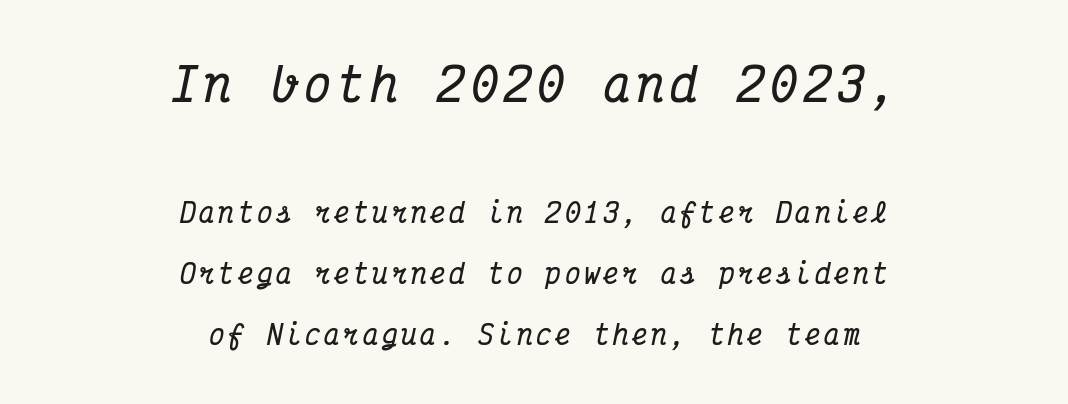
Horizontal alignment here is central, giving a formal, balanced look. Bigger letters appear in the top chunk; the bottom chunk is reduced. If you measured baseline to baseline, you'd find a long distance. Serifs: yes, visible at the terminals of the letterforms.
